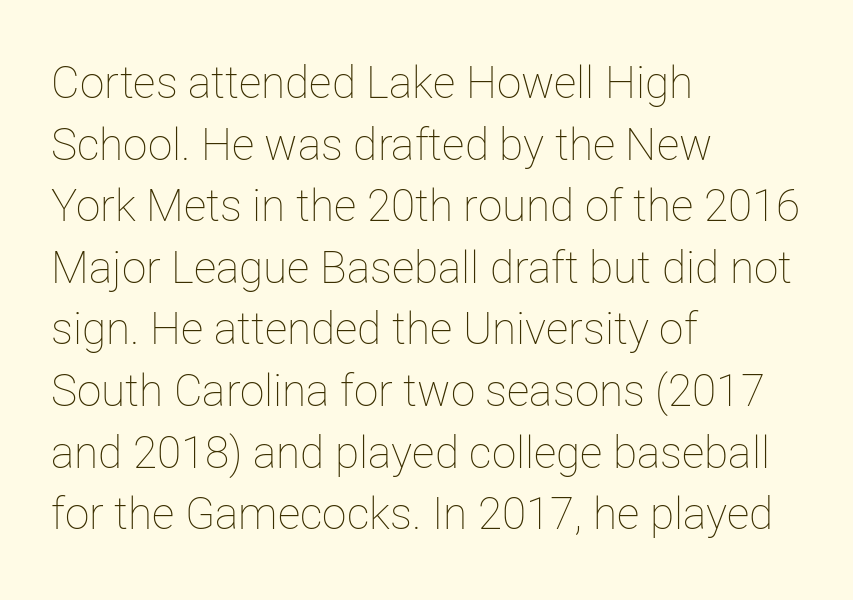
Q: Is the text bold? A: No.
Q: Is the text italic (slanted)? A: No, it is upright.
Q: Is the text underlined? A: No.
Q: How is the paragraph aligned? A: Left-aligned.
Q: Is the spacing between letters normal or unusually wide? A: Normal.
Q: Is the spacing between lines tight, normal or loose? A: Normal.
Q: Width (condensed, normal, or wide)? A: Normal.
Q: Stroke contrast? A: Low.
Q: x-height? A: Medium.
Q: Monospaced? A: No.
